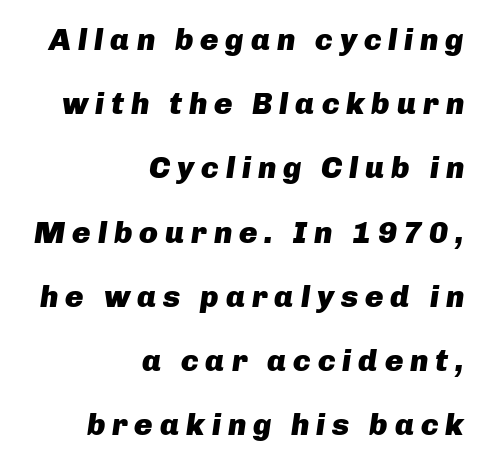
The image shows 31 px heavy type, italic (leaning right); set right-aligned, loose line spacing (2.07x), unusually wide letter spacing (+0.22 em), not underlined; low stroke contrast and a medium x-height.
